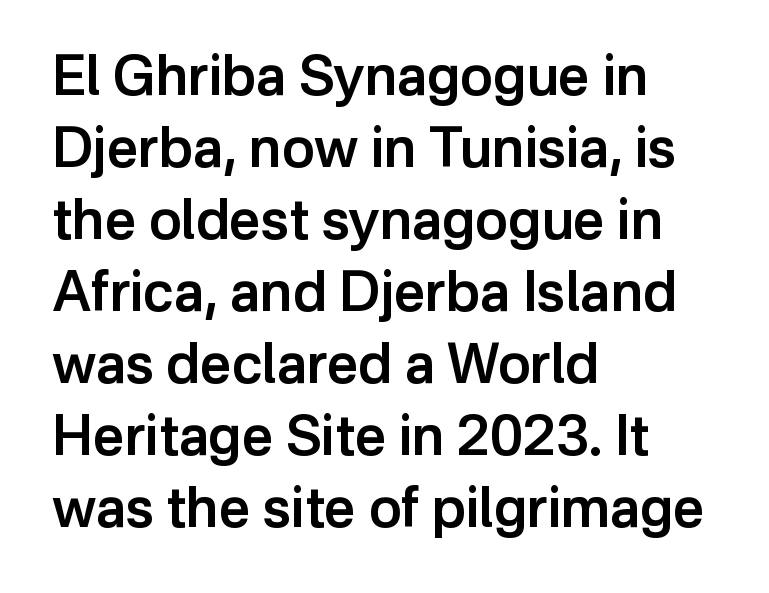
The image shows 55 px semibold sans-serif type, upright; set left-aligned, normal line spacing (1.31x), normal letter spacing, not underlined; low stroke contrast and a medium x-height.
